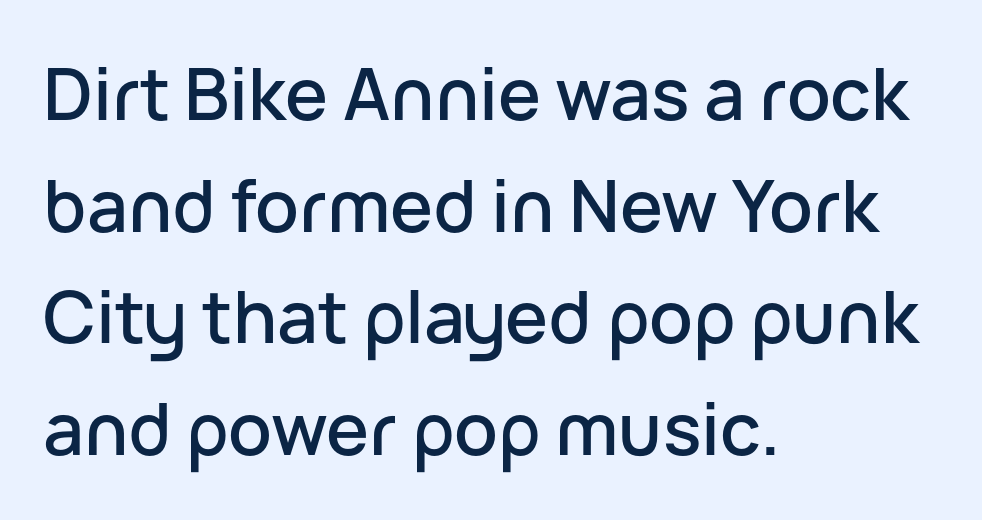
Q: Is the text italic (slanted)? A: No, it is upright.
Q: Is the typeface a serif or a sans-serif typeface? A: Sans-serif.
Q: Is the text underlined? A: No.
Q: How is the paragraph aligned? A: Left-aligned.
Q: Is the spacing between letters normal or unusually wide? A: Normal.
Q: Is the spacing between lines tight, normal or loose? A: Normal.
Q: Width (condensed, normal, or wide)? A: Normal.
Q: Stroke contrast? A: Low.
Q: x-height? A: Medium.
Q: Monospaced? A: No.
